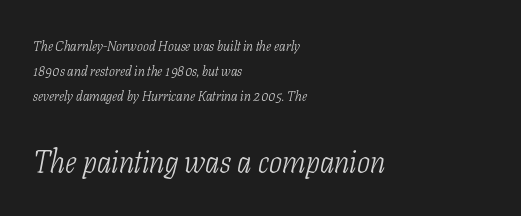
Q: Is the text bold? A: No.
Q: Is the text italic (slanted)? A: Yes, it leans right by about 11 degrees.
Q: Is the typeface a serif or a sans-serif typeface? A: Serif.
Q: Is the text underlined? A: No.
Q: How is the paragraph aligned? A: Left-aligned.
Q: Is the spacing between letters normal or unusually wide? A: Normal.
Q: Which block of text is set in a larger size, the first (top) or the second (bottom)? A: The second (bottom) one.
Q: Width (condensed, normal, or wide)? A: Condensed.
Q: Stroke contrast? A: Low.
Q: x-height? A: Medium.
Q: Monospaced? A: No.
